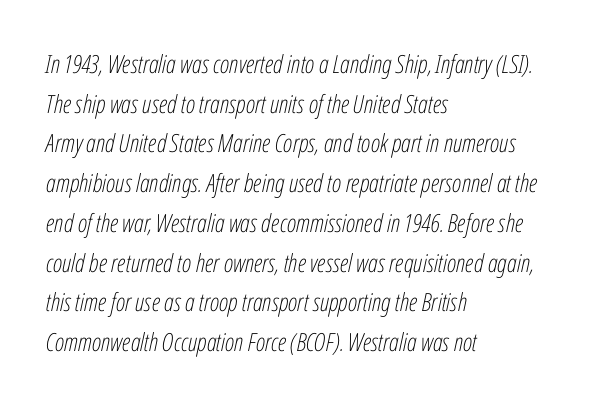
Q: Is the text bold? A: No.
Q: Is the text italic (slanted)? A: Yes, it leans right by about 12 degrees.
Q: Is the text underlined? A: No.
Q: How is the paragraph aligned? A: Left-aligned.
Q: Is the spacing between letters normal or unusually wide? A: Normal.
Q: Is the spacing between lines tight, normal or loose? A: Normal.
